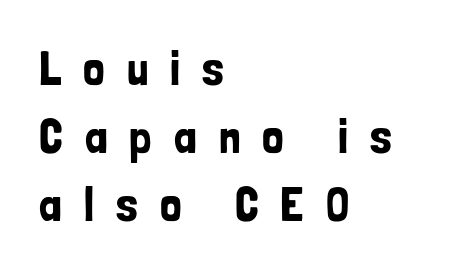
Is there much room between lines? A standard amount, neither cramped nor airy. Just letters on the line, the space beneath them empty. The face used here is a sans, in the tradition of grotesques and geometrics. Teacher's note: observe the even left margin — that is flush-left alignment.
